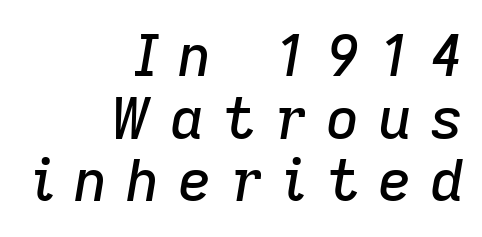
Q: Is the text italic (slanted)? A: Yes, it leans right by about 9 degrees.
Q: Is the text underlined? A: No.
Q: How is the paragraph aligned? A: Right-aligned.
Q: Is the spacing between letters normal or unusually wide? A: Unusually wide.
Q: Is the spacing between lines tight, normal or loose? A: Tight.
Q: Width (condensed, normal, or wide)? A: Normal.
Q: Stroke contrast? A: Low.
Q: x-height? A: Medium.
Q: Monospaced? A: No.
